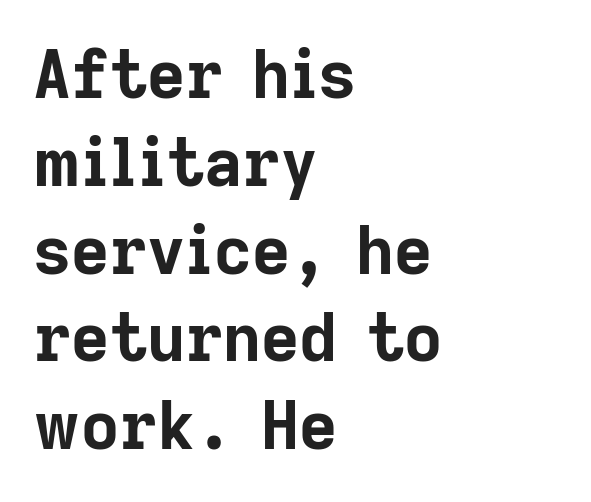
The image shows 66 px bold sans-serif type, upright; set left-aligned, normal line spacing (1.33x), normal letter spacing, not underlined; low stroke contrast and a medium x-height.
